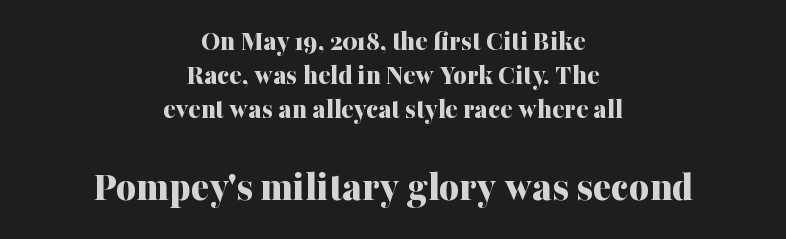
Notice how the stems are strictly vertical — no italics here. The letters carry serifs — small finishing strokes at the ends of their stems. A student would notice the bottom passage is typeset larger than what precedes it. Horizontal alignment here is central, giving a formal, balanced look. Is the type bold? Yes — the strokes are clearly thick and heavy.
